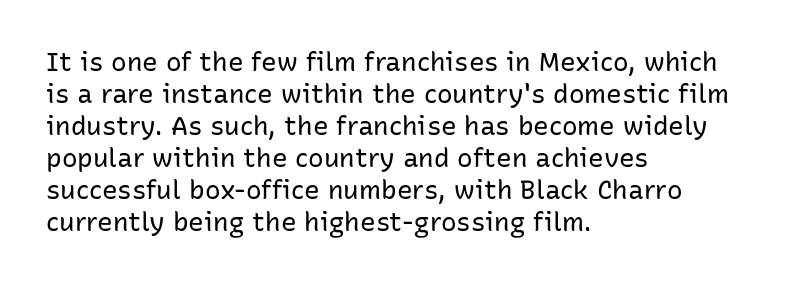
Q: Is the text bold? A: No.
Q: Is the text italic (slanted)? A: No, it is upright.
Q: Is the text underlined? A: No.
Q: How is the paragraph aligned? A: Left-aligned.
Q: Is the spacing between letters normal or unusually wide? A: Normal.
